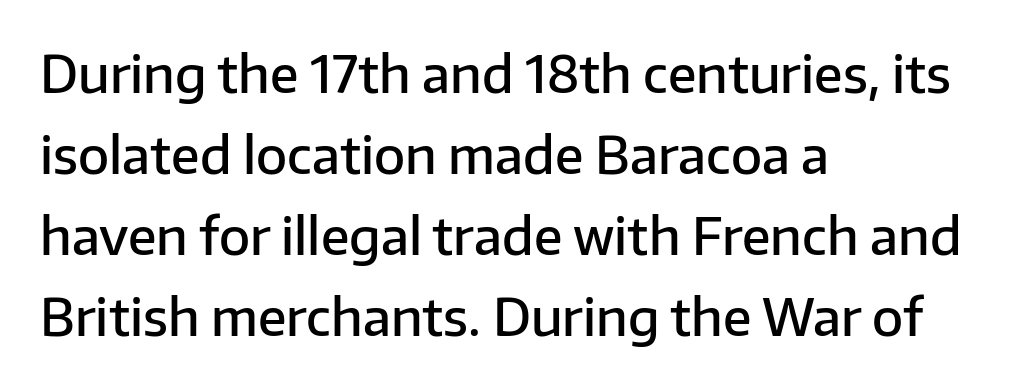
Q: Is the text bold? A: Semi-bold.
Q: Is the text italic (slanted)? A: No, it is upright.
Q: Is the typeface a serif or a sans-serif typeface? A: Sans-serif.
Q: Is the text underlined? A: No.
Q: How is the paragraph aligned? A: Left-aligned.
Q: Is the spacing between letters normal or unusually wide? A: Normal.
Q: Is the spacing between lines tight, normal or loose? A: Normal.
Q: Width (condensed, normal, or wide)? A: Normal.
Q: Stroke contrast? A: Low.
Q: x-height? A: Medium.
Q: Monospaced? A: No.
